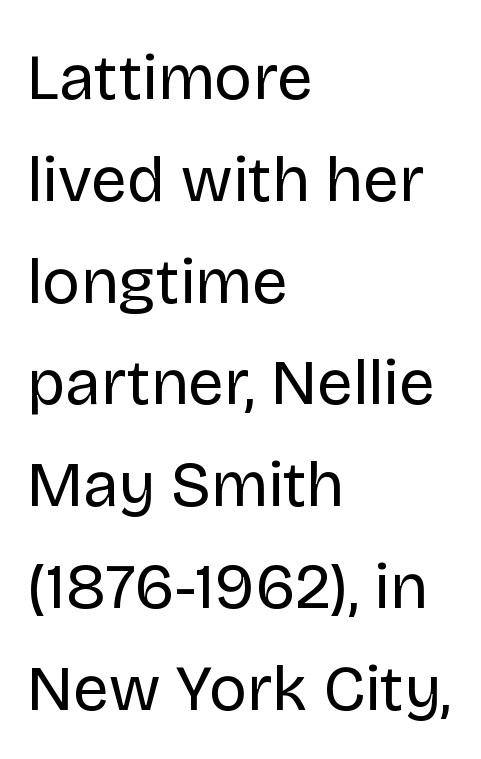
The image shows 64 px regular-weight sans-serif type, upright; set left-aligned, normal line spacing (1.59x), normal letter spacing, not underlined; low stroke contrast and a large x-height.
